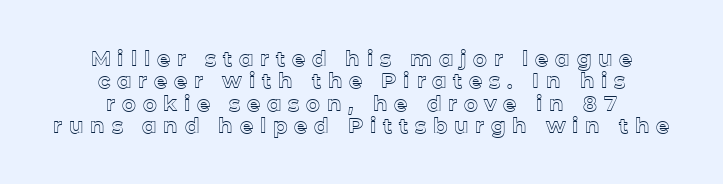
Q: Is the text italic (slanted)? A: No, it is upright.
Q: Is the text underlined? A: No.
Q: How is the paragraph aligned? A: Centered.
Q: Is the spacing between letters normal or unusually wide? A: Unusually wide.
Q: Is the spacing between lines tight, normal or loose? A: Tight.
